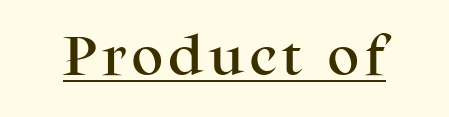
{"serif": "yes", "italic": "no", "width": "normal", "stroke_contrast": "medium", "x_height": "medium", "monospaced": "no", "underline": "yes", "glyph_px": 44}
